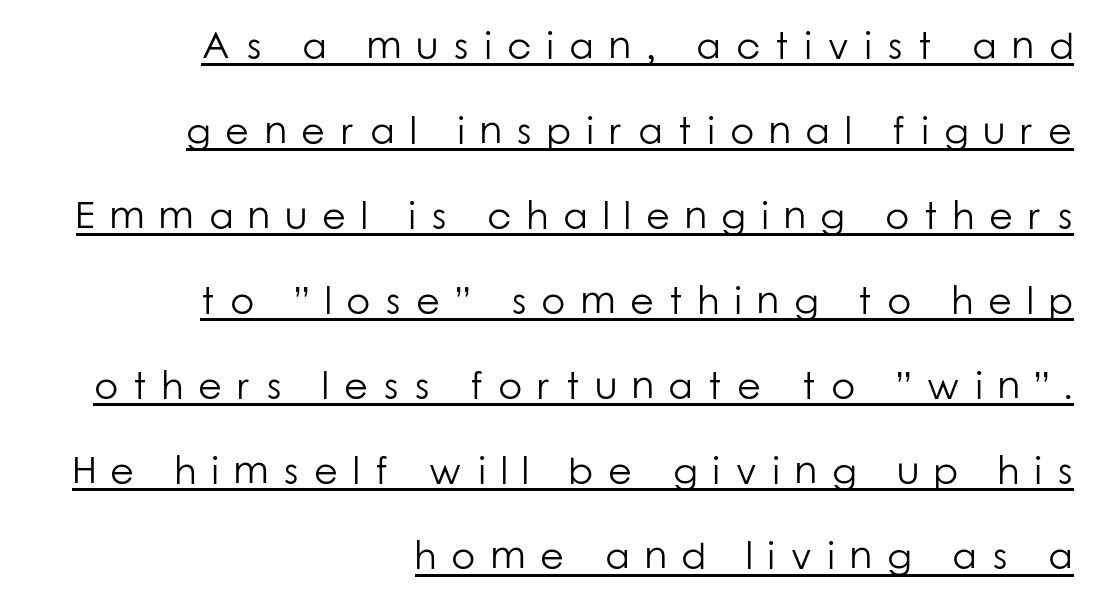
No extra ink here — the face is not bold. When letters stand straight like this, we call the style roman or upright. The setting favours the right margin, as signatures and pull-quotes sometimes do. Character widths vary here, with narrow letters taking less room than wide ones. The characters display no serif detailing; their extremities are plain. This sample trades compactness for vertical openness between lines.
